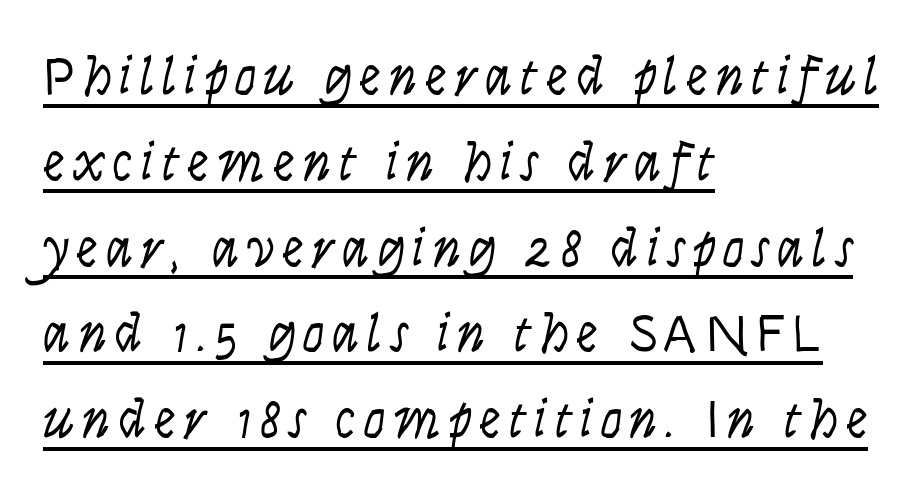
{"italic": "yes", "lean": "right", "slant_degrees": 9, "bold": "no", "weight": "light", "width": "condensed", "stroke_contrast": "low", "x_height": "large", "monospaced": "no", "underline": "yes", "align": "left", "line_spacing": "normal", "line_spacing_ratio": 1.56, "glyph_px": 55}
